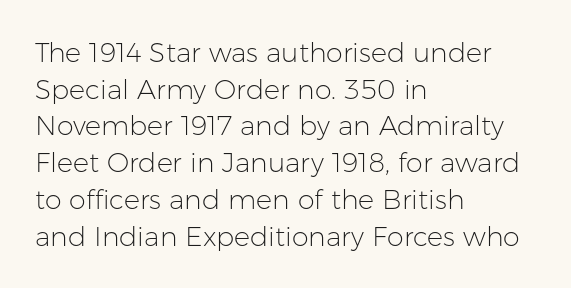
The image shows 27 px text type, upright; set left-aligned, normal line spacing (1.36x), normal letter spacing, not underlined.
